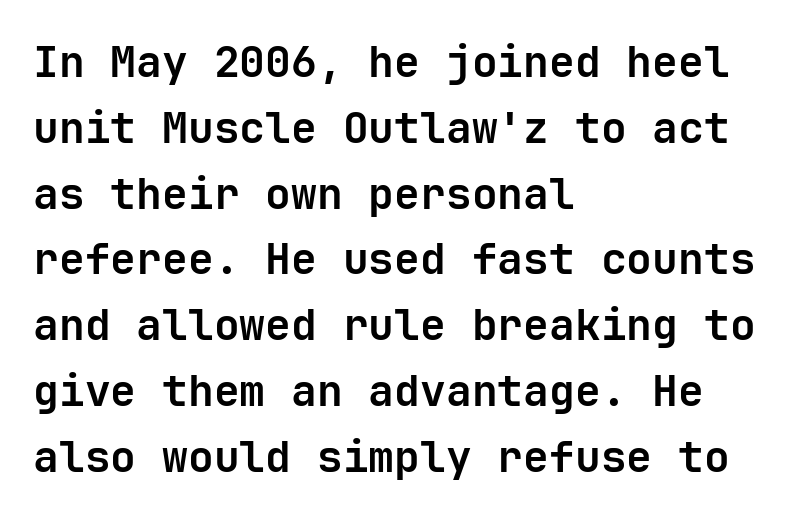
{"serif": "no", "italic": "no", "bold": "yes", "weight": "bold", "width": "normal", "stroke_contrast": "low", "x_height": "medium", "monospaced": "yes", "underline": "no", "align": "left", "line_spacing": "normal", "line_spacing_ratio": 1.53, "letter_spacing": "normal", "letter_spacing_em": 0.0, "glyph_px": 43}
